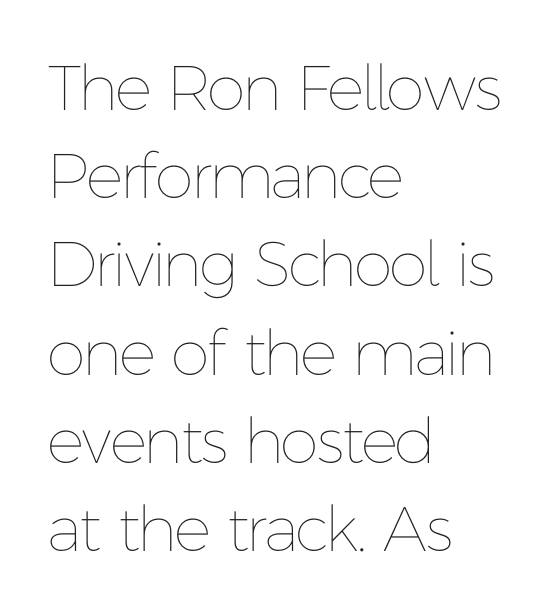
Q: Is the text bold? A: No.
Q: Is the text italic (slanted)? A: No, it is upright.
Q: Is the text underlined? A: No.
Q: How is the paragraph aligned? A: Left-aligned.
Q: Is the spacing between letters normal or unusually wide? A: Normal.
Q: Is the spacing between lines tight, normal or loose? A: Normal.
Q: Width (condensed, normal, or wide)? A: Normal.
Q: Stroke contrast? A: Low.
Q: x-height? A: Medium.
Q: Monospaced? A: No.
